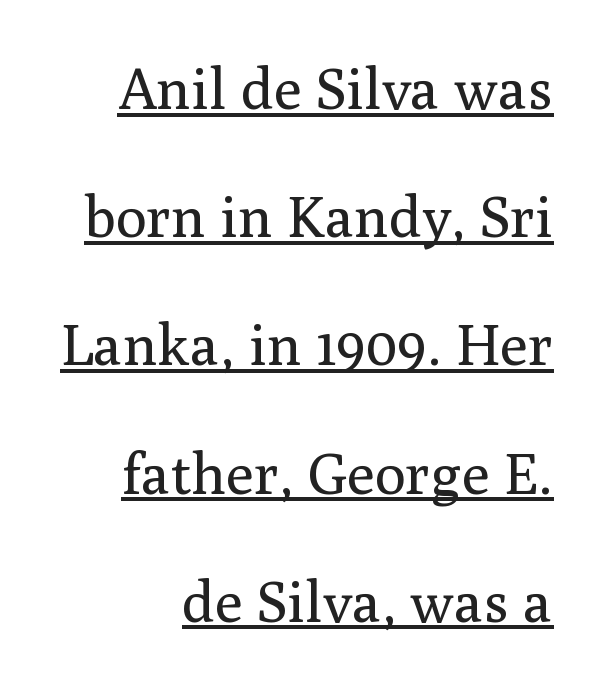
How are the letters spaced? Ordinarily, with no added tracking. It's the straight-up-and-down kind of type. A light-to-regular cut is what we see here. The typesetter has applied underlining to the passage shown.
